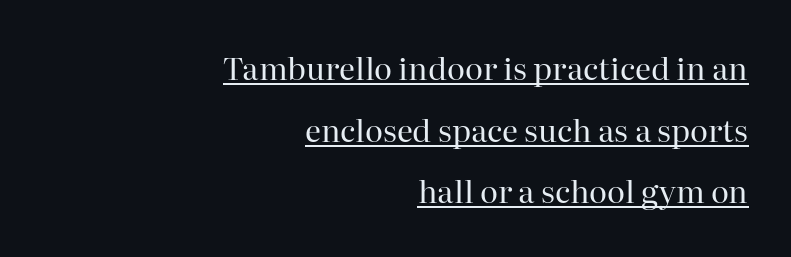
The image shows 31 px regular-weight serif type, upright; set right-aligned, loose line spacing (1.99x), normal letter spacing, underlined; high stroke contrast and a medium x-height.
